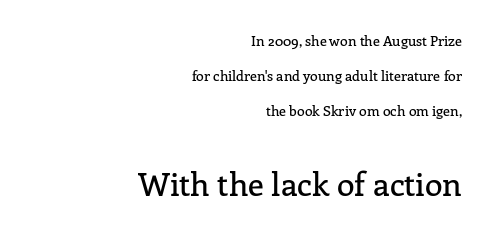
The designer gave the closing block more size than the opening block. Does the leading feel generous? Absolutely, it's lavish. Is this a fixed-width face? No — the glyphs have proportional, varying widths. Characters remain perfectly vertical along every line. The designer went with a serif here, giving each stem small feet.
